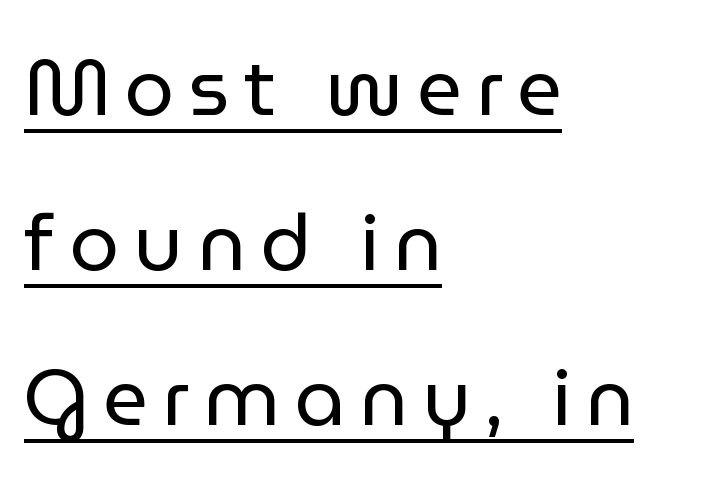
{"serif": "no", "italic": "no", "bold": "no", "weight": "regular", "width": "normal", "stroke_contrast": "low", "x_height": "medium", "monospaced": "no", "underline": "yes", "align": "left", "line_spacing": "loose", "line_spacing_ratio": 1.96, "glyph_px": 79}
